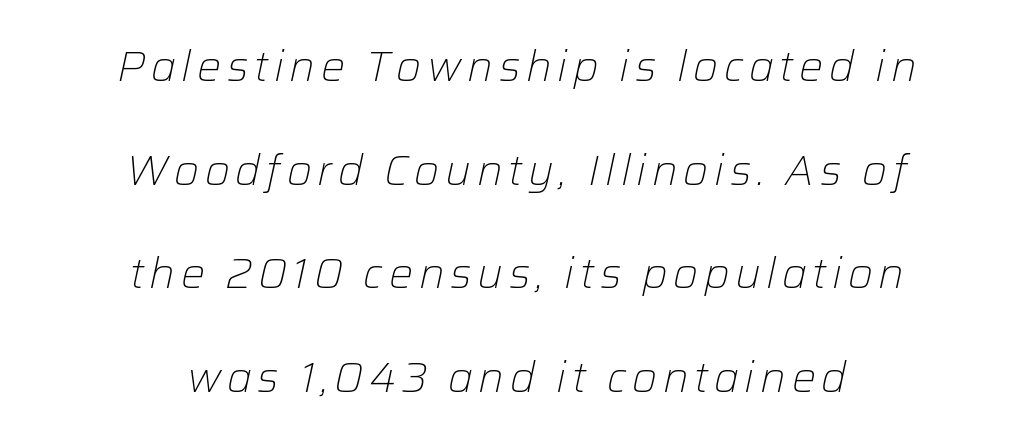
Each stroke keeps to a modest, everyday thickness or less. Every character sits at an angle, as italics do. Is this a fixed-width face? No — the glyphs have proportional, varying widths. Each row of text sits above clean, open space. The lines are spread far apart with generous leading. The setting favours the middle, as headings and verse often do.
